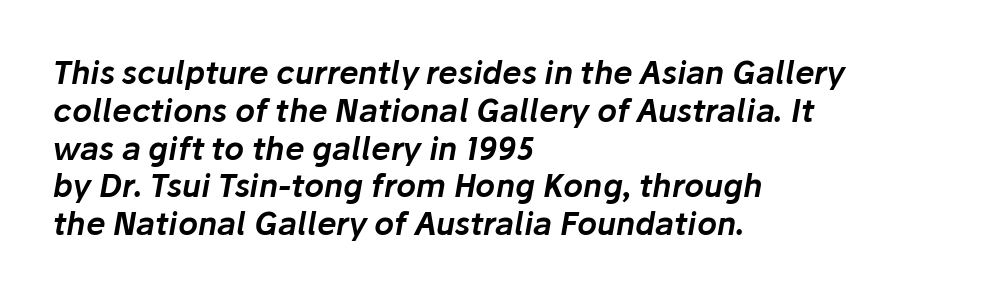
The text block is weighted toward the left margin, trailing off unevenly rightward. Observe the ordinary spacing: letters are neighbours, not strangers. This sample has the flowing, uneven cadence of proportional lettering. A bare baseline throughout the passage. If you drew a line through each stem, it would be angled.
